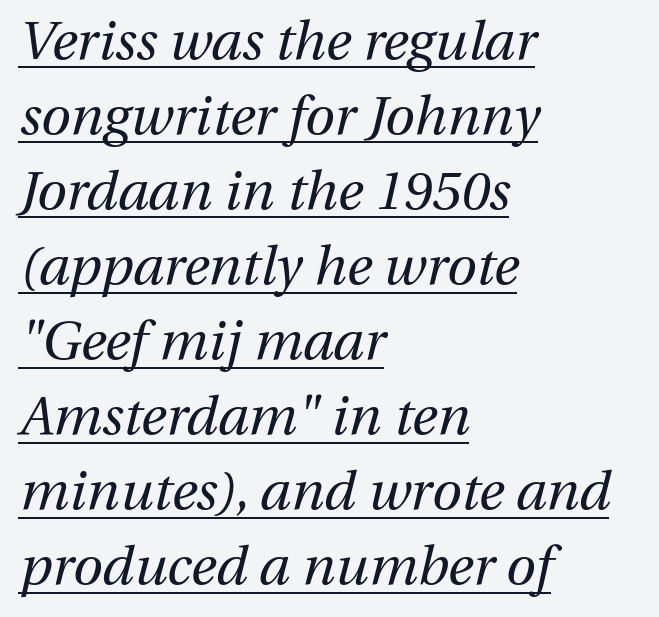
The image shows 54 px regular-weight type, italic (leaning right); set left-aligned, normal line spacing (1.39x), normal letter spacing, underlined; medium stroke contrast and a medium x-height.
